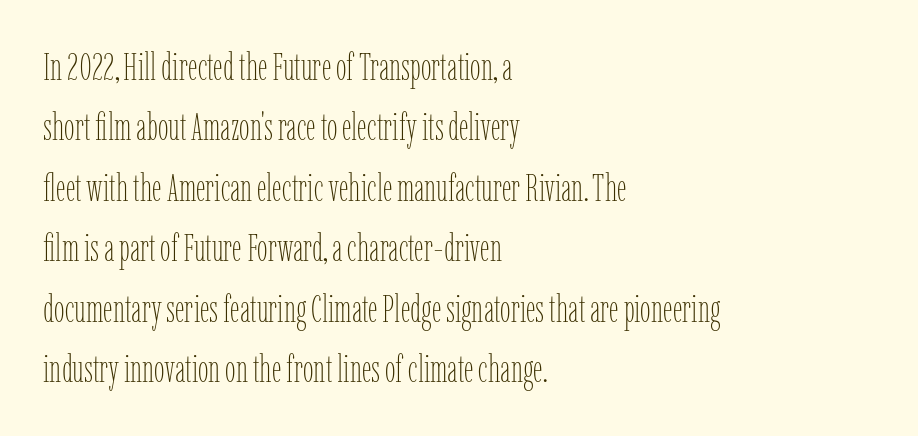
Q: Is the text bold? A: No.
Q: Is the text italic (slanted)? A: No, it is upright.
Q: Is the text underlined? A: No.
Q: How is the paragraph aligned? A: Left-aligned.
Q: Is the spacing between letters normal or unusually wide? A: Normal.
Q: Is the spacing between lines tight, normal or loose? A: Normal.
Q: Width (condensed, normal, or wide)? A: Condensed.
Q: Stroke contrast? A: Low.
Q: x-height? A: Medium.
Q: Monospaced? A: No.
